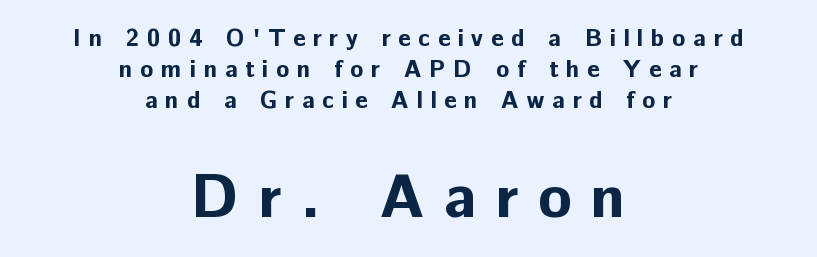
The lettering stays uniformly vertical, giving the passage a roman look. No feet cap the strokes, marking this as sans-serif type. Does the copy run flush right? No — it is centered line by line. Bold? Absolutely — the strokes are thick and heavy. Varying glyph widths throughout — classic text-font behaviour.
